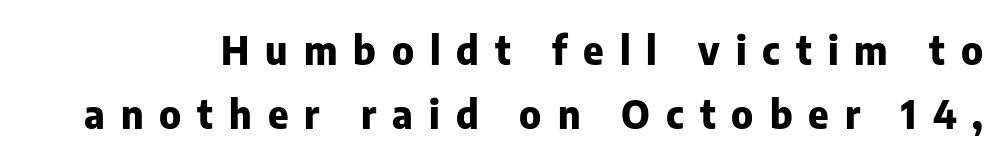
This is the regular roman posture of the typeface. Check under the words: just untouched page. Rows of type keep a routine distance in the vertical direction. Weight: bold.
